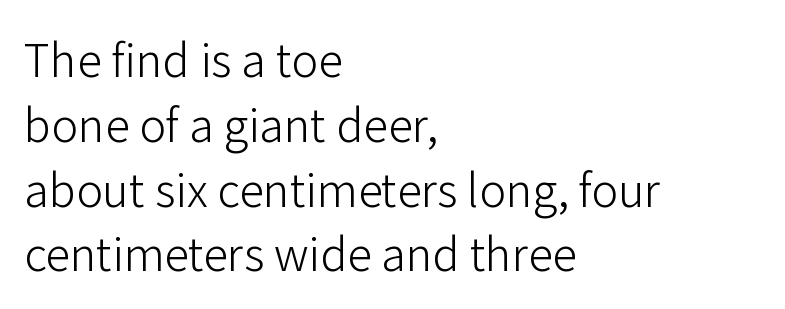
Alignment: flush left. In terms of letterspacing, this is plain default setting. Letterform terminals end flat and unadorned throughout the passage. In terms of posture, this sample is upright.
